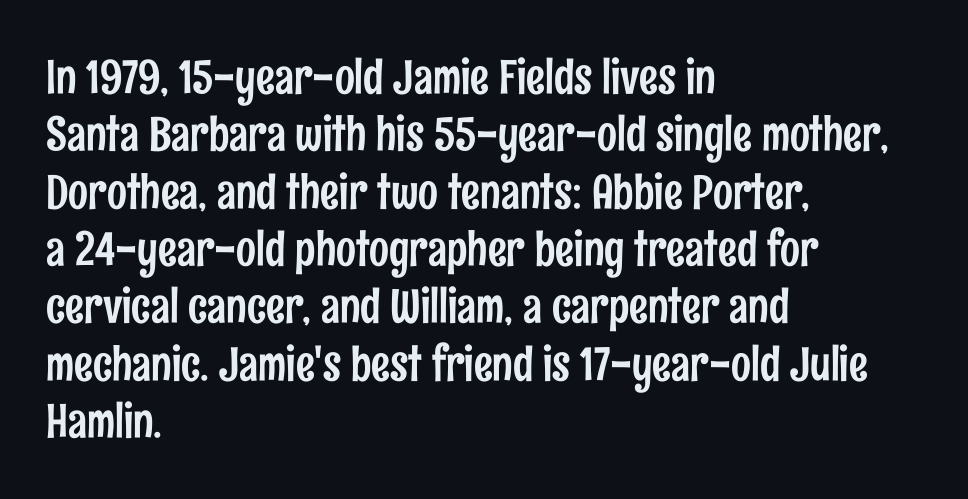
Look at the tracking — it's just the regular setting, nothing added. One-word summary of the alignment: left. This rendering employs a face without finishing strokes, i.e., a sans-serif. The letters stand straight up with perfectly vertical stems.
